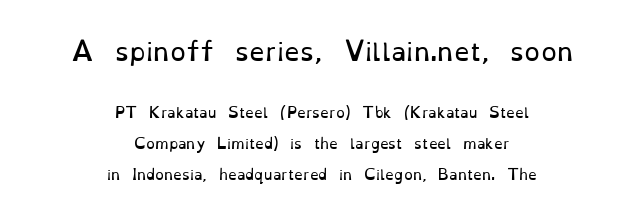
The string is rendered with underlining switched off. Quick note: not italic, upright. Does the leading feel generous? Absolutely, it's lavish. Character size in the leading block exceeds that of the trailing block. These lines keep a tight, regular rhythm from letter to letter. This is not heavy type; no bold has been used.
